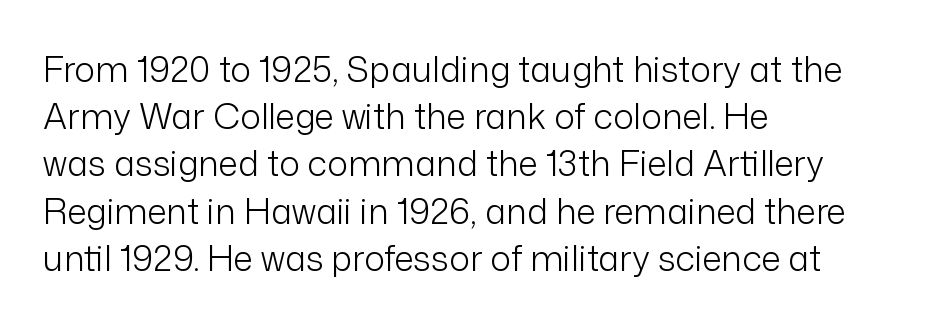
The image shows 35 px light sans-serif type, upright; set left-aligned, normal line spacing (1.35x), normal letter spacing, not underlined; low stroke contrast and a medium x-height.
